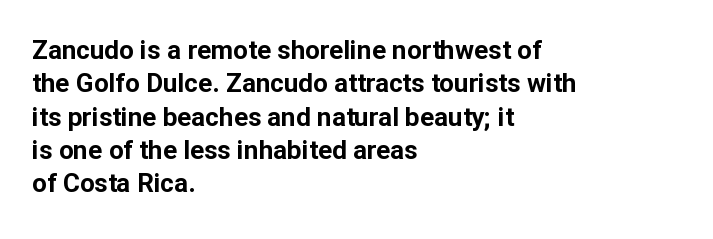
{"italic": "no", "bold": "yes", "underline": "no", "align": "left", "line_spacing": "normal", "line_spacing_ratio": 1.28, "letter_spacing": "normal", "letter_spacing_em": 0.0, "glyph_px": 26}
